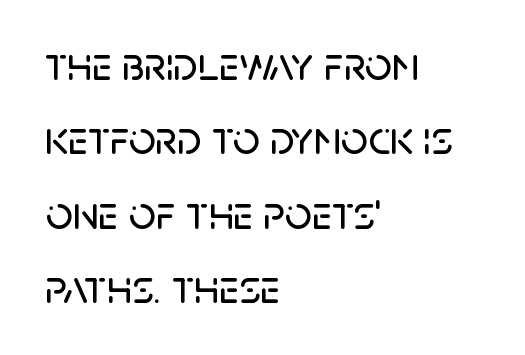
Q: Is the text italic (slanted)? A: No, it is upright.
Q: Is the typeface a serif or a sans-serif typeface? A: Sans-serif.
Q: Is the text underlined? A: No.
Q: How is the paragraph aligned? A: Left-aligned.
Q: Is the spacing between letters normal or unusually wide? A: Normal.
Q: Is the spacing between lines tight, normal or loose? A: Normal.
Q: Width (condensed, normal, or wide)? A: Normal.
Q: Stroke contrast? A: Low.
Q: x-height? A: Large.
Q: Monospaced? A: No.
